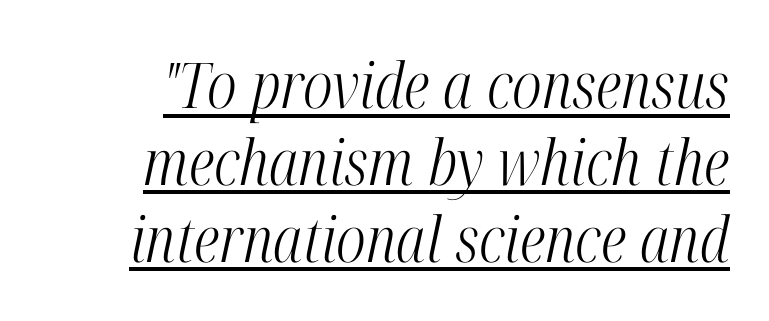
The letterforms sit shoulder to shoulder at normal distance. Is the stroke heavy? The answer is a plain regular-or-lighter. Each letter keeps its own natural width here, so spacing adapts to shape. Emphasis-style slanted type is in use. You can tell from the footed stems that serif type was used. Underline: present.
